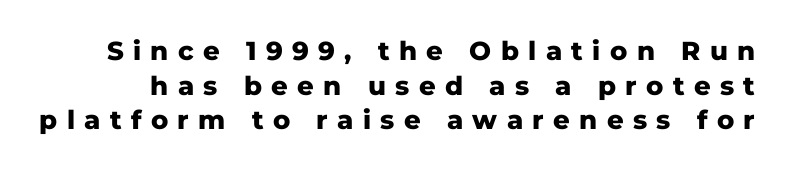
{"italic": "no", "bold": "yes", "underline": "no", "line_spacing": "normal", "line_spacing_ratio": 1.33, "letter_spacing": "wide", "letter_spacing_em": 0.36, "glyph_px": 26}
